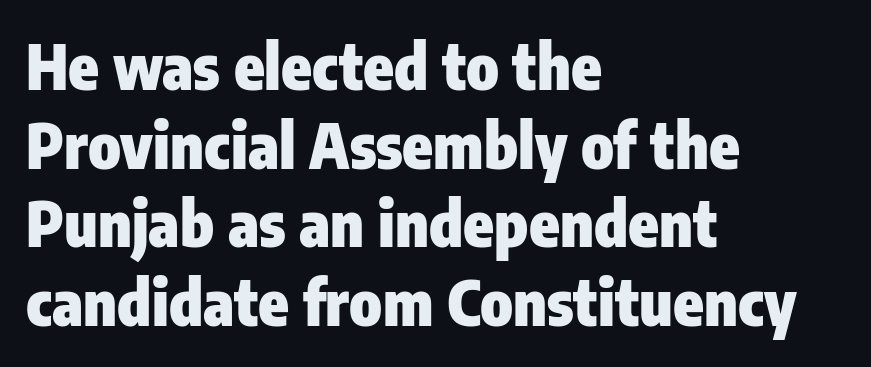
The face used here is proportionally spaced, like ordinary book or web type. Letters rest on an invisible, unmarked baseline. In terms of leading, this rendering sits right in the middle. Ordinary non-slanted type is in use. The ragged edge is on the right, which tells us the setting is flush left.
